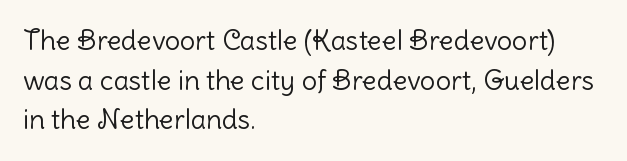
Q: Is the text bold? A: No.
Q: Is the text italic (slanted)? A: No, it is upright.
Q: Is the text underlined? A: No.
Q: How is the paragraph aligned? A: Left-aligned.
Q: Is the spacing between letters normal or unusually wide? A: Normal.
Q: Is the spacing between lines tight, normal or loose? A: Normal.
